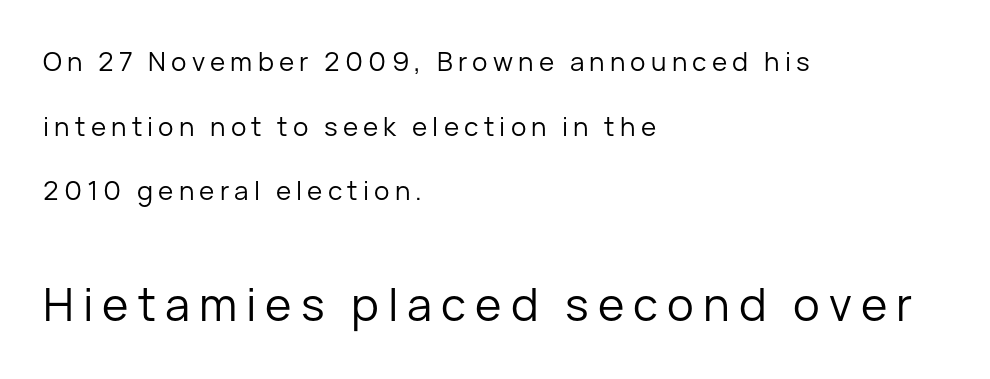
The leading is generous, giving the passage an open texture. Larger block? The one below; the one above is distinctly smaller. The face used here is proportionally spaced, like ordinary book or web type. Descender tails drop into unmarked territory.
